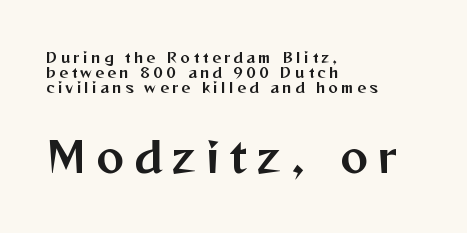
Reading top to bottom, the characters get bigger at the block break. Letters rest on an invisible, unmarked baseline. A typesetter would call this leading minimal, almost set solid. Ordinary non-slanted type is in use. The face used here is proportionally spaced, like ordinary book or web type. The face used here is a sans, in the tradition of grotesques and geometrics.
